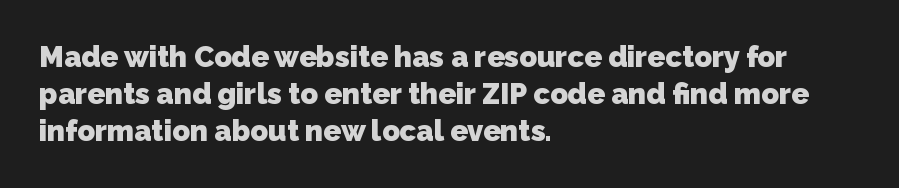
Q: Is the text bold? A: Yes.
Q: Is the typeface a serif or a sans-serif typeface? A: Sans-serif.
Q: Is the text underlined? A: No.
Q: How is the paragraph aligned? A: Left-aligned.
Q: Is the spacing between letters normal or unusually wide? A: Normal.
Q: Is the spacing between lines tight, normal or loose? A: Normal.
Q: Width (condensed, normal, or wide)? A: Normal.
Q: Stroke contrast? A: Low.
Q: x-height? A: Medium.
Q: Monospaced? A: No.
